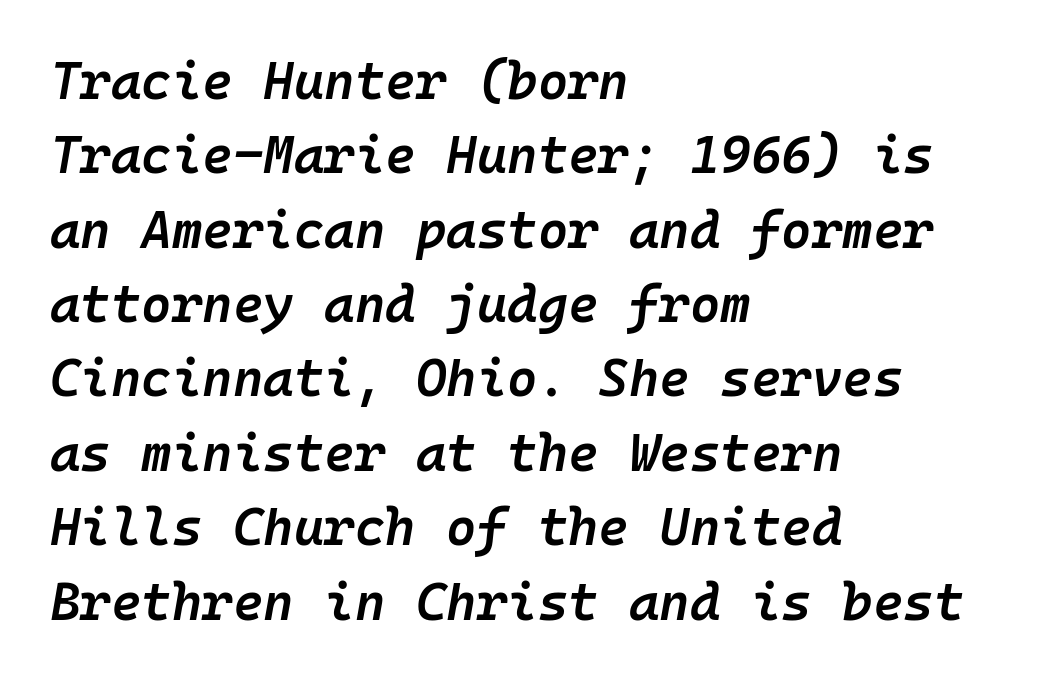
The passage shown is typed in a monospace face where columns stay perfectly aligned. Moderately thickened strokes mark this as semibold type. Whoever set this chose a conventional vertical rhythm. Glyph-to-glyph distance matches everyday printed text. Short and long lines alike share a common starting point at left. These lines were composed using italics.
